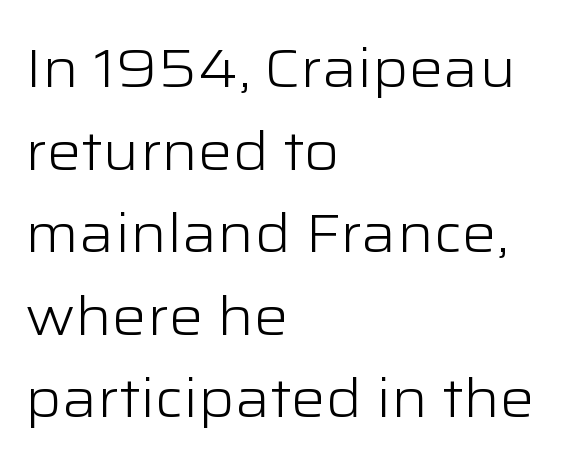
{"serif": "no", "italic": "no", "bold": "no", "weight": "light", "width": "wide", "stroke_contrast": "low", "x_height": "medium", "monospaced": "no", "underline": "no", "align": "left", "line_spacing": "normal", "line_spacing_ratio": 1.53, "letter_spacing": "normal", "letter_spacing_em": 0.0, "glyph_px": 54}
